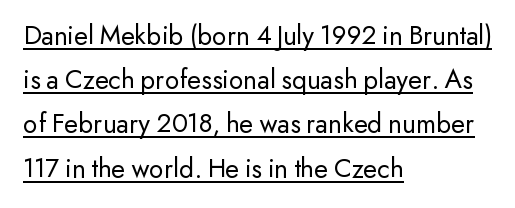
Has an underline been added? It has. Characters remain perfectly vertical along every line. The typesetter chose a ragged-right arrangement here. The face used here is a sans, in the tradition of grotesques and geometrics. A quiet, ordinary-to-light weight characterises the typeface.
